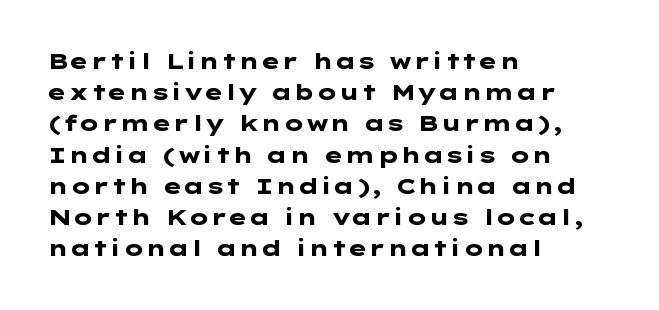
Q: Is the text bold? A: Yes.
Q: Is the text italic (slanted)? A: No, it is upright.
Q: Is the text underlined? A: No.
Q: How is the paragraph aligned? A: Left-aligned.
Q: Is the spacing between letters normal or unusually wide? A: Normal.
Q: Is the spacing between lines tight, normal or loose? A: Normal.
